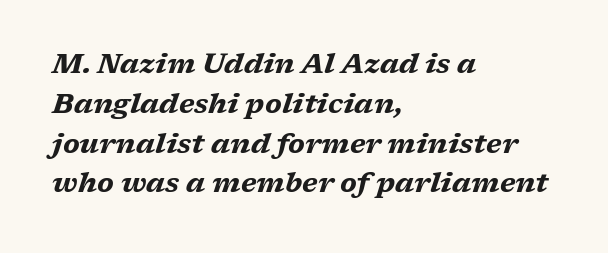
Q: Is the text bold? A: Yes.
Q: Is the text italic (slanted)? A: Yes, it leans right by about 17 degrees.
Q: Is the text underlined? A: No.
Q: How is the paragraph aligned? A: Left-aligned.
Q: Is the spacing between letters normal or unusually wide? A: Normal.
Q: Is the spacing between lines tight, normal or loose? A: Normal.
Q: Width (condensed, normal, or wide)? A: Wide.
Q: Stroke contrast? A: Medium.
Q: x-height? A: Medium.
Q: Monospaced? A: No.
